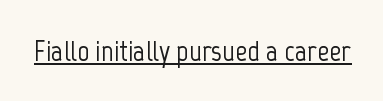
The image shows 30 px condensed sans-serif type, upright; set normal letter spacing, underlined; low stroke contrast and a medium x-height.
